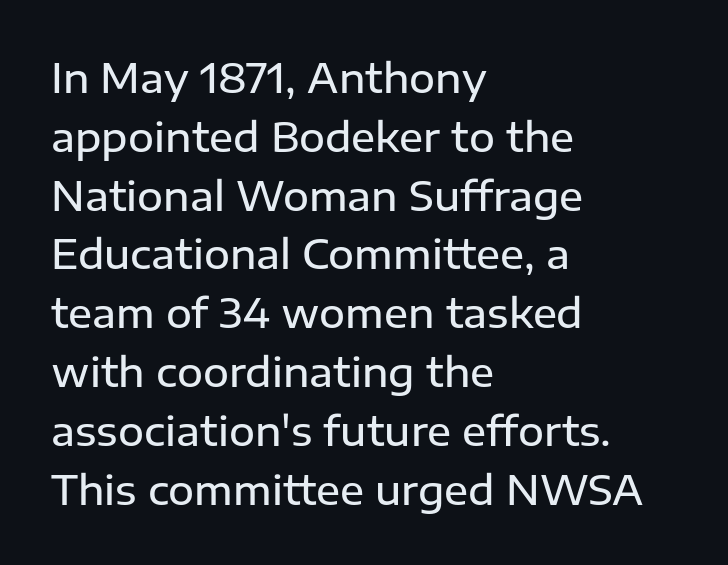
{"serif": "no", "italic": "no", "bold": "semi", "weight": "semibold", "width": "normal", "stroke_contrast": "low", "x_height": "medium", "monospaced": "no", "underline": "no", "align": "left", "line_spacing": "normal", "line_spacing_ratio": 1.47, "letter_spacing": "normal", "letter_spacing_em": 0.0, "glyph_px": 40}
